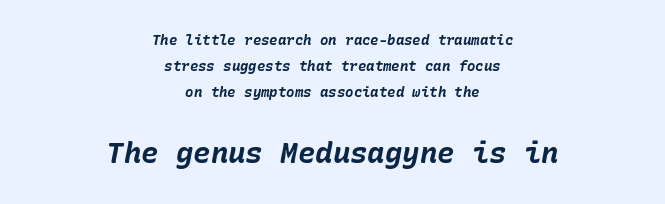
{"italic": "yes", "lean": "right", "slant_degrees": 10, "bold": "yes", "weight": "bold", "width": "normal", "stroke_contrast": "low", "x_height": "medium", "underline": "no", "align": "center", "line_spacing_ratio": 1.86, "letter_spacing": "normal", "letter_spacing_em": 0.0, "larger_block": "second", "size_ratio": 2.07, "glyph_px": 29}
